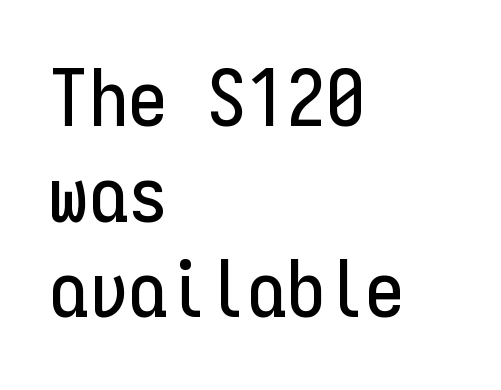
Think of a typewriter: that constant character pitch is what you see here. Nothing unusual about the tracking: characters are spaced as the font intends. A bare baseline throughout the passage. The setting favours the left margin, as ordinary paragraphs usually do.
